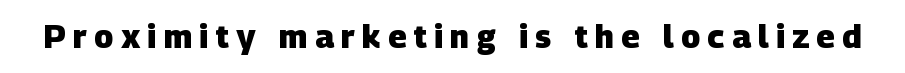
Examine the stroke ends and you'll find no serifs. Note the varied advance widths — an 'i' is clearly narrower than an 'm'. The letters are bold, with thick, heavy strokes. Underline: absent. The horizontal fit of the characters is loose and conspicuously gappy.
